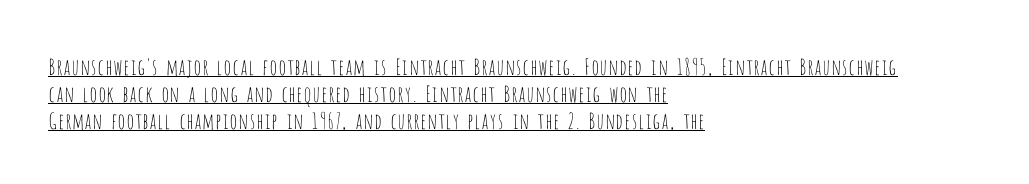
{"italic": "no", "bold": "no", "underline": "yes", "align": "left", "line_spacing_ratio": 1.23, "letter_spacing": "normal", "letter_spacing_em": 0.0, "glyph_px": 22}
